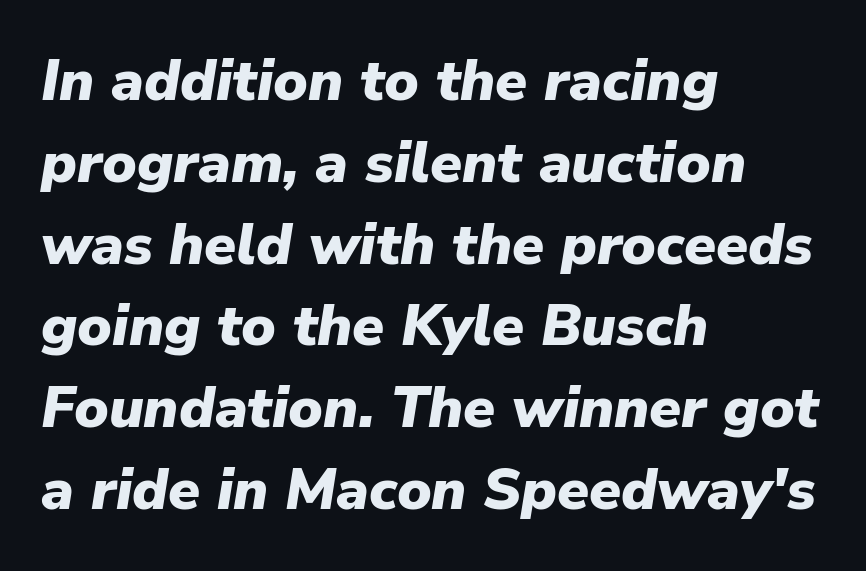
The image shows 58 px heavy type, italic (leaning right); set left-aligned, normal line spacing (1.41x), normal letter spacing, not underlined; low stroke contrast and a medium x-height.
